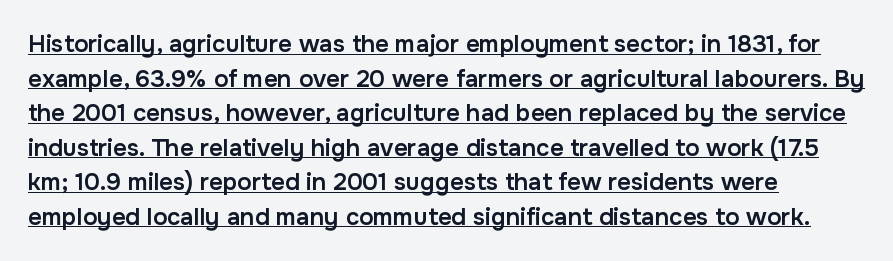
{"italic": "no", "bold": "semi", "underline": "yes", "align": "left", "line_spacing": "normal", "line_spacing_ratio": 1.44, "letter_spacing": "normal", "letter_spacing_em": 0.0, "glyph_px": 24}
